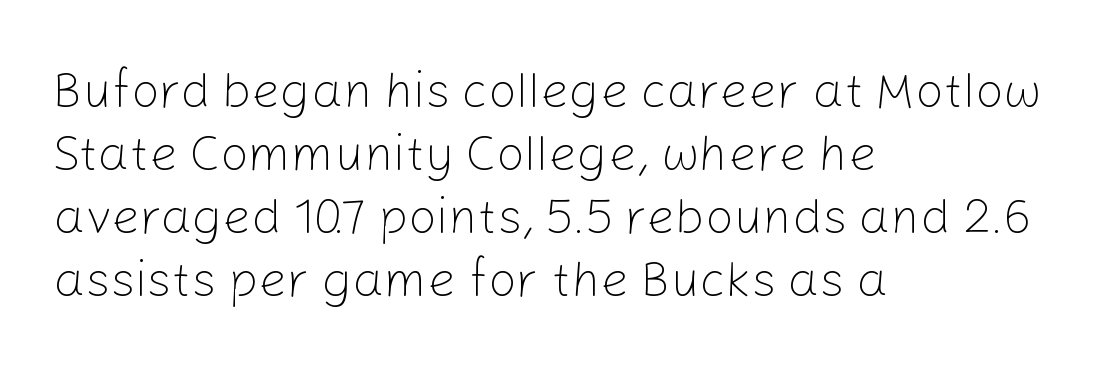
Q: Is the text bold? A: No.
Q: Is the text italic (slanted)? A: No, it is upright.
Q: Is the typeface a serif or a sans-serif typeface? A: Sans-serif.
Q: Is the text underlined? A: No.
Q: How is the paragraph aligned? A: Left-aligned.
Q: Is the spacing between letters normal or unusually wide? A: Normal.
Q: Is the spacing between lines tight, normal or loose? A: Normal.
Q: Width (condensed, normal, or wide)? A: Normal.
Q: Stroke contrast? A: Low.
Q: x-height? A: Medium.
Q: Monospaced? A: No.
